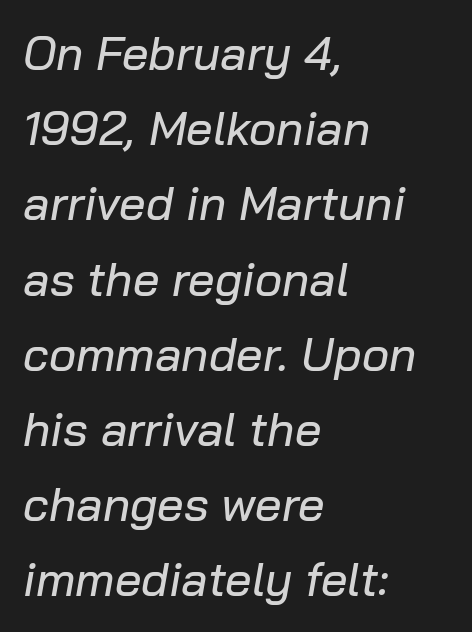
The image shows 47 px text type, italic (leaning right); set left-aligned, normal line spacing (1.6x), normal letter spacing, not underlined; low stroke contrast and a medium x-height.
